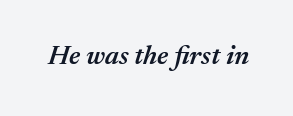
Q: Is the text bold? A: Semi-bold.
Q: Is the text italic (slanted)? A: Yes, it leans right by about 17 degrees.
Q: Is the text underlined? A: No.
Q: Is the spacing between letters normal or unusually wide? A: Normal.
